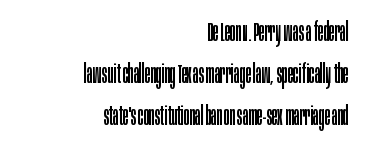
Vertically, the passage feels balanced, rows spaced as you'd expect. Descender tails drop into unmarked territory. The typesetter chose a ragged-left arrangement here. Look at the tracking — it's just the regular setting, nothing added. No heavy texture on the line: the type isn't bold. The lettering stays uniformly vertical, giving the passage a roman look.
